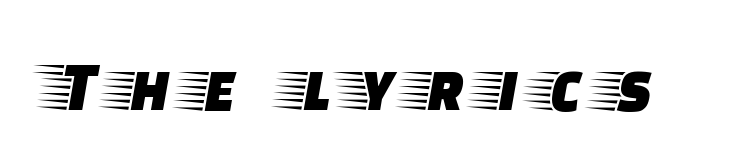
This rendering employs a face with finishing strokes, i.e., a serif. Think of a printed novel: that variable character pitch is what you see here. Quick note: underline off. Caption: expanded tracking, letters set apart.
